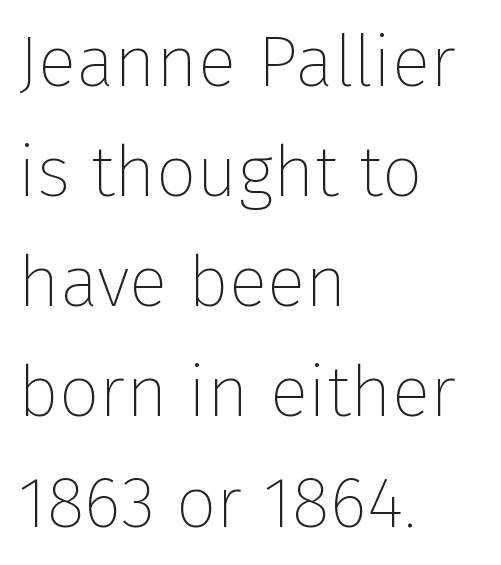
Q: Is the text bold? A: No.
Q: Is the text italic (slanted)? A: No, it is upright.
Q: Is the typeface a serif or a sans-serif typeface? A: Sans-serif.
Q: Is the text underlined? A: No.
Q: How is the paragraph aligned? A: Left-aligned.
Q: Is the spacing between letters normal or unusually wide? A: Normal.
Q: Is the spacing between lines tight, normal or loose? A: Normal.
Q: Width (condensed, normal, or wide)? A: Normal.
Q: Stroke contrast? A: Low.
Q: x-height? A: Medium.
Q: Monospaced? A: No.
